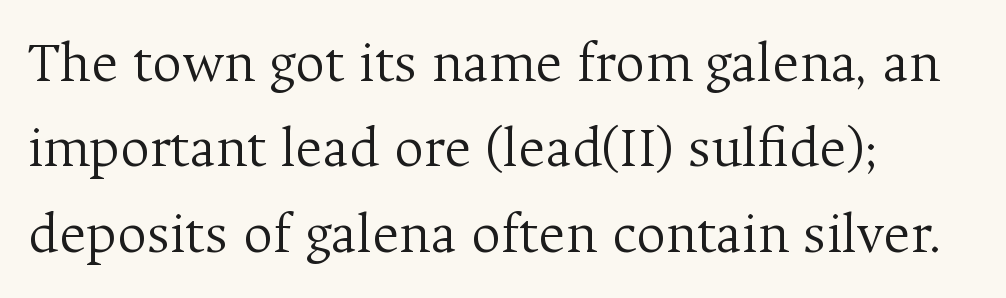
Q: Is the text bold? A: No.
Q: Is the text italic (slanted)? A: No, it is upright.
Q: Is the typeface a serif or a sans-serif typeface? A: Serif.
Q: Is the text underlined? A: No.
Q: How is the paragraph aligned? A: Left-aligned.
Q: Is the spacing between letters normal or unusually wide? A: Normal.
Q: Is the spacing between lines tight, normal or loose? A: Normal.
Q: Width (condensed, normal, or wide)? A: Normal.
Q: Stroke contrast? A: Medium.
Q: x-height? A: Medium.
Q: Monospaced? A: No.
